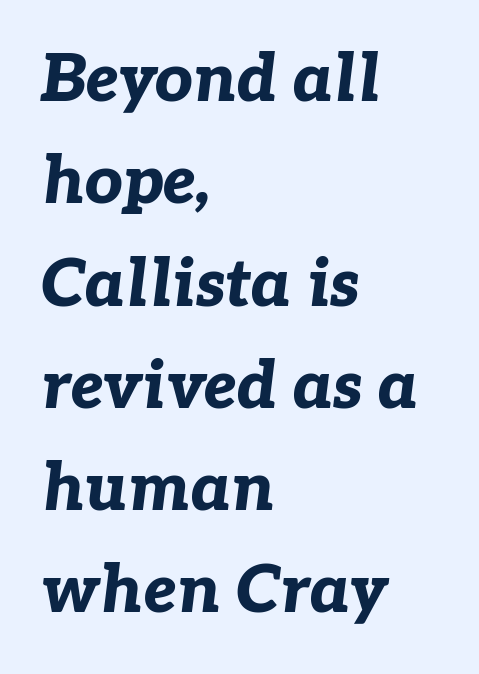
Q: Is the text bold? A: Yes.
Q: Is the text italic (slanted)? A: Yes, it leans right by about 7 degrees.
Q: Is the text underlined? A: No.
Q: How is the paragraph aligned? A: Left-aligned.
Q: Is the spacing between letters normal or unusually wide? A: Normal.
Q: Is the spacing between lines tight, normal or loose? A: Normal.
Q: Width (condensed, normal, or wide)? A: Normal.
Q: Stroke contrast? A: Low.
Q: x-height? A: Medium.
Q: Monospaced? A: No.
